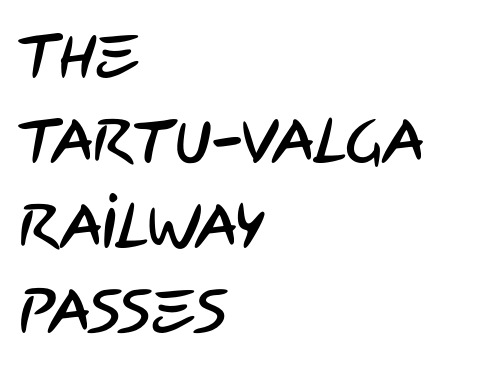
Interline gaps are of average width in this sample. In terms of letterform style, serifs are entirely absent. A classic flush-left, rag-right setting is used for this passage. Check the space under the baseline: it is left empty. Varying glyph widths throughout — classic text-font behaviour. Does extra space separate the letters? No, they use regular spacing.
